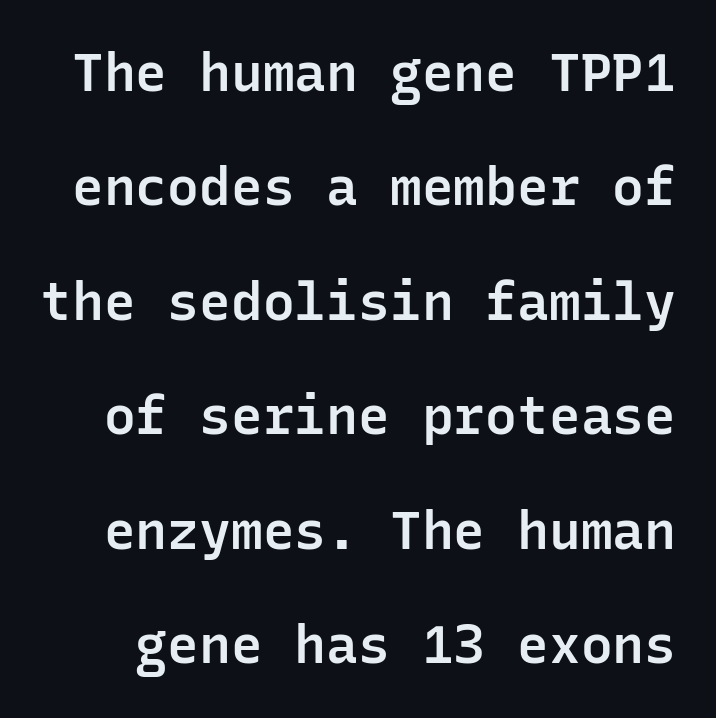
{"serif": "no", "italic": "no", "bold": "semi", "weight": "semibold", "width": "normal", "stroke_contrast": "low", "x_height": "medium", "monospaced": "yes", "underline": "no", "line_spacing": "loose", "line_spacing_ratio": 2.16, "letter_spacing": "normal", "letter_spacing_em": 0.0, "glyph_px": 53}
